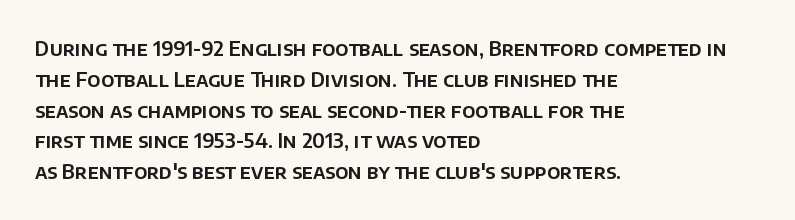
Letter spacing: default. This rendering uses left alignment, leaving the right contour irregular. The axis of the letterforms is exactly vertical. Evenly set lines give the paragraph a standard silhouette.
